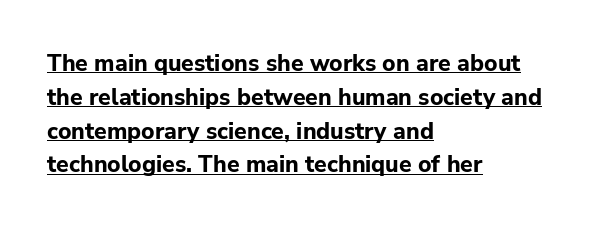
Q: Is the text bold? A: Yes.
Q: Is the text italic (slanted)? A: No, it is upright.
Q: Is the text underlined? A: Yes.
Q: How is the paragraph aligned? A: Left-aligned.
Q: Is the spacing between letters normal or unusually wide? A: Normal.
Q: Is the spacing between lines tight, normal or loose? A: Normal.
